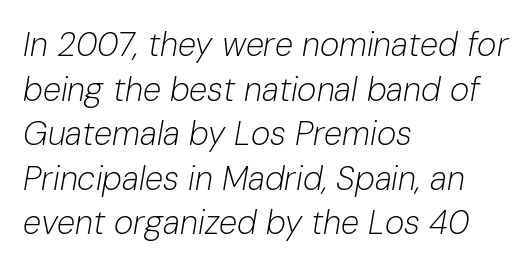
Think of a printed novel: that variable character pitch is what you see here. The lettering tilts uniformly, giving the passage an italic look. Students, observe: this is what conventionally led text looks like. How are the letters spaced? Ordinarily, with no added tracking. Ink coverage per letter is moderate at most. The strip under each line holds only bare page.
